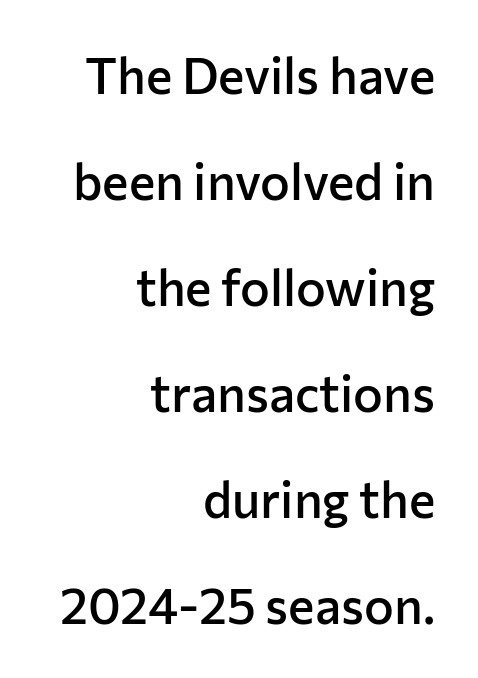
Q: Is the text bold? A: Semi-bold.
Q: Is the text italic (slanted)? A: No, it is upright.
Q: Is the typeface a serif or a sans-serif typeface? A: Sans-serif.
Q: Is the text underlined? A: No.
Q: How is the paragraph aligned? A: Right-aligned.
Q: Is the spacing between letters normal or unusually wide? A: Normal.
Q: Is the spacing between lines tight, normal or loose? A: Loose.
Q: Width (condensed, normal, or wide)? A: Normal.
Q: Stroke contrast? A: Low.
Q: x-height? A: Medium.
Q: Monospaced? A: No.
